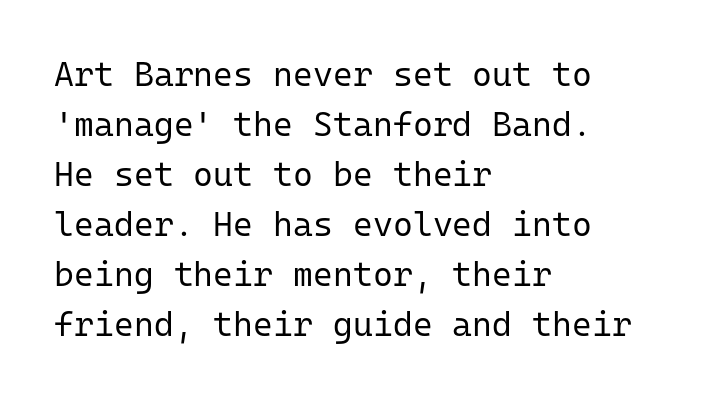
{"serif": "no", "italic": "no", "bold": "no", "weight": "regular", "width": "normal", "stroke_contrast": "low", "x_height": "medium", "monospaced": "yes", "underline": "no", "align": "left", "line_spacing": "normal", "line_spacing_ratio": 1.47, "letter_spacing": "normal", "letter_spacing_em": 0.0, "glyph_px": 34}
